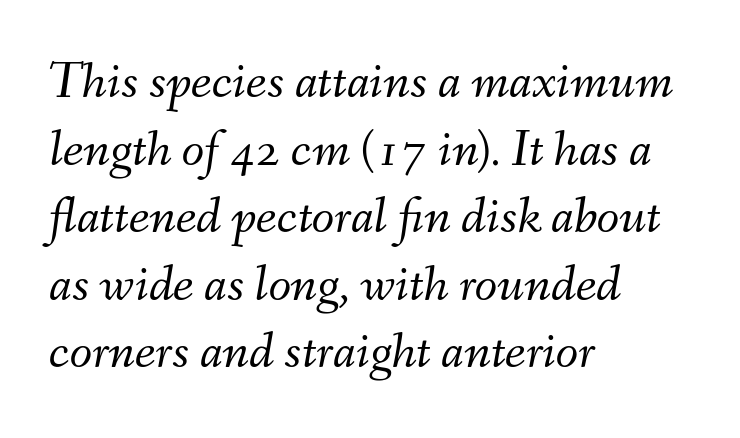
Q: Is the text bold? A: No.
Q: Is the text italic (slanted)? A: Yes, it leans right by about 9 degrees.
Q: Is the text underlined? A: No.
Q: How is the paragraph aligned? A: Left-aligned.
Q: Is the spacing between letters normal or unusually wide? A: Normal.
Q: Is the spacing between lines tight, normal or loose? A: Normal.
Q: Width (condensed, normal, or wide)? A: Normal.
Q: Stroke contrast? A: Medium.
Q: x-height? A: Small.
Q: Monospaced? A: No.
